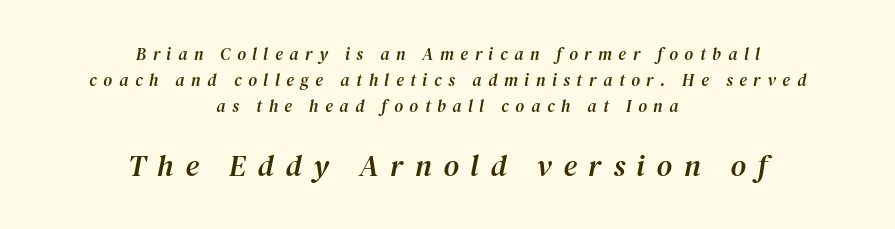
The image shows 30 px serif type, italic (leaning right); set centered, normal line spacing (1.52x), unusually wide letter spacing (+0.39 em), not underlined; the second (bottom) block is 1.76x larger; medium stroke contrast and a medium x-height.
